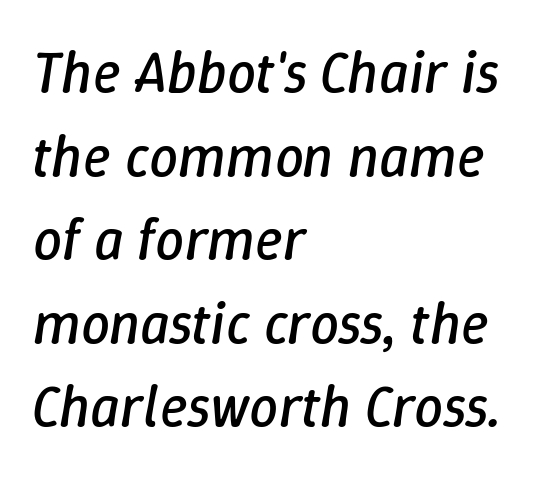
The image shows 58 px regular-weight type, italic (leaning right); set left-aligned, normal line spacing (1.44x), normal letter spacing, not underlined; low stroke contrast and a medium x-height.
